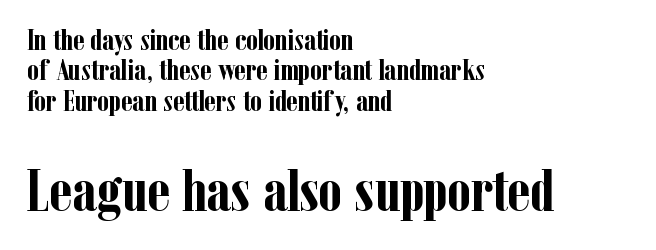
The image shows 60 px semibold, condensed serif type, upright; set left-aligned, tight line spacing (1.01x), normal letter spacing, not underlined; the second (bottom) block is 2.0x larger; low stroke contrast and a medium x-height.
